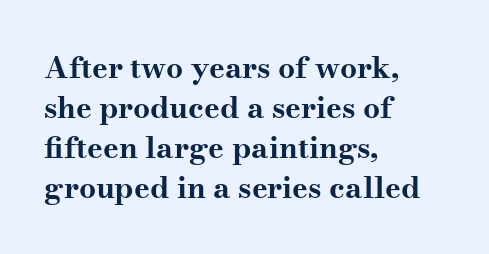
{"serif": "yes", "italic": "no", "bold": "yes", "weight": "bold", "width": "wide", "stroke_contrast": "medium", "x_height": "small", "monospaced": "no", "underline": "no", "align": "left", "line_spacing": "normal", "line_spacing_ratio": 1.33, "letter_spacing": "normal", "letter_spacing_em": 0.0, "glyph_px": 30}
